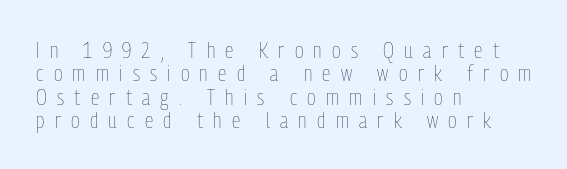
The image shows 22 px text type, upright; set left-aligned, tight line spacing (1.06x), unusually wide letter spacing (+0.47 em), not underlined.
